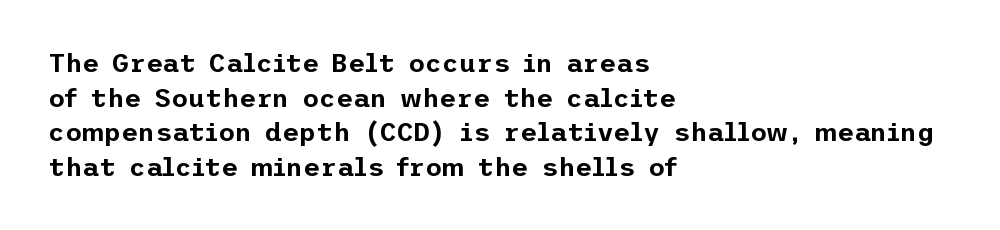
{"italic": "no", "underline": "no", "align": "left", "line_spacing": "normal", "line_spacing_ratio": 1.33, "letter_spacing": "normal", "letter_spacing_em": 0.0, "glyph_px": 26}
